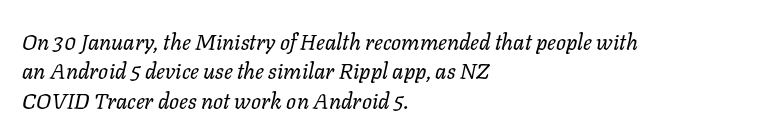
This sample is left-justified, so line endings fall wherever the words run out. This sample uses plain, unmodified letter spacing. These lines were composed using italics. Heaviness? Minimal to ordinary, like unemphasized prose. Each row of text sits above clean, open space.
